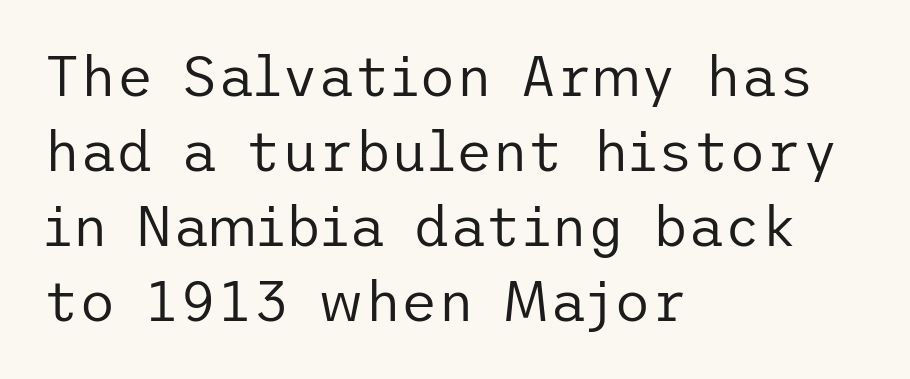
Q: Is the text bold? A: No.
Q: Is the text italic (slanted)? A: No, it is upright.
Q: Is the typeface a serif or a sans-serif typeface? A: Sans-serif.
Q: Is the text underlined? A: No.
Q: How is the paragraph aligned? A: Left-aligned.
Q: Is the spacing between letters normal or unusually wide? A: Normal.
Q: Is the spacing between lines tight, normal or loose? A: Normal.
Q: Width (condensed, normal, or wide)? A: Normal.
Q: Stroke contrast? A: Low.
Q: x-height? A: Medium.
